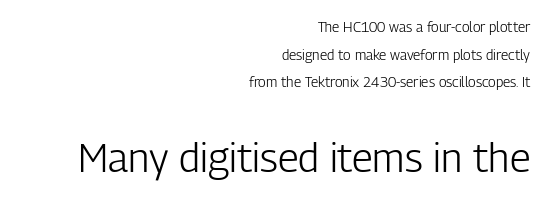
Q: Is the text bold? A: No.
Q: Is the text italic (slanted)? A: No, it is upright.
Q: Is the typeface a serif or a sans-serif typeface? A: Sans-serif.
Q: Is the text underlined? A: No.
Q: How is the paragraph aligned? A: Right-aligned.
Q: Is the spacing between letters normal or unusually wide? A: Normal.
Q: Is the spacing between lines tight, normal or loose? A: Loose.
Q: Which block of text is set in a larger size, the first (top) or the second (bottom)? A: The second (bottom) one.
Q: Width (condensed, normal, or wide)? A: Condensed.
Q: Stroke contrast? A: Low.
Q: x-height? A: Medium.
Q: Monospaced? A: No.
